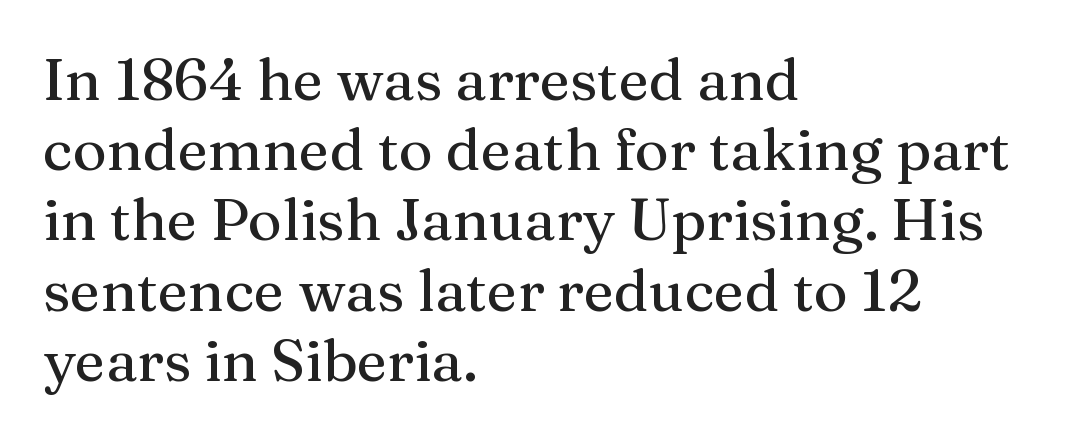
{"serif": "yes", "italic": "no", "width": "normal", "stroke_contrast": "medium", "x_height": "medium", "monospaced": "no", "underline": "no", "align": "left", "line_spacing_ratio": 1.21, "letter_spacing": "normal", "letter_spacing_em": 0.0, "glyph_px": 58}
